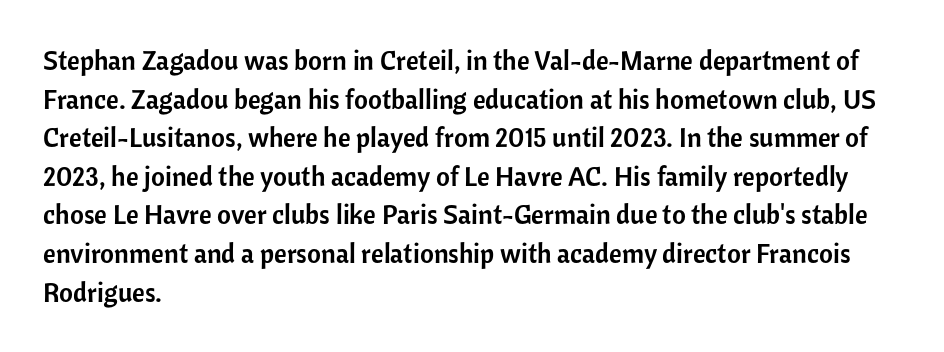
{"italic": "no", "underline": "no", "align": "left", "line_spacing": "normal", "line_spacing_ratio": 1.43, "letter_spacing": "normal", "letter_spacing_em": 0.0, "glyph_px": 27}
